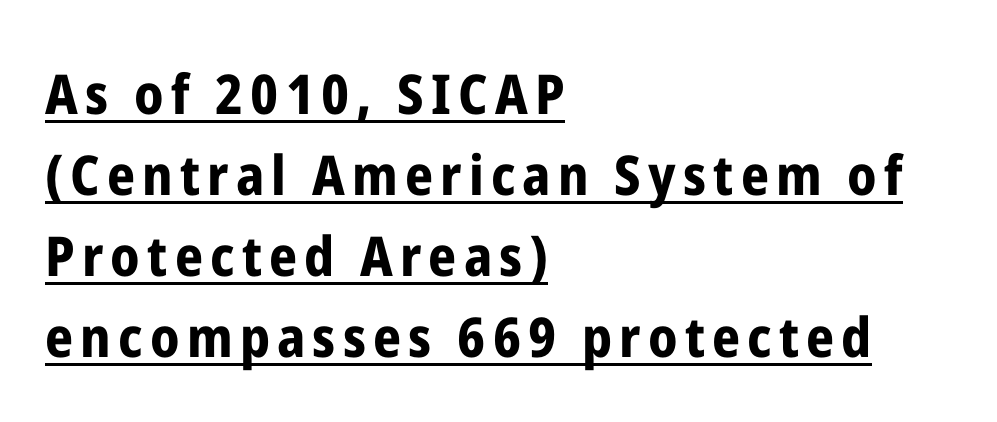
The typesetting leans heavy: a genuine bold. Alignment: flush left. Varying glyph widths throughout — classic text-font behaviour. The passage shown is typeset with a sans-serif family. The sample's only ornament is a line tracing under the words. Evenly set lines give the paragraph a standard silhouette.
